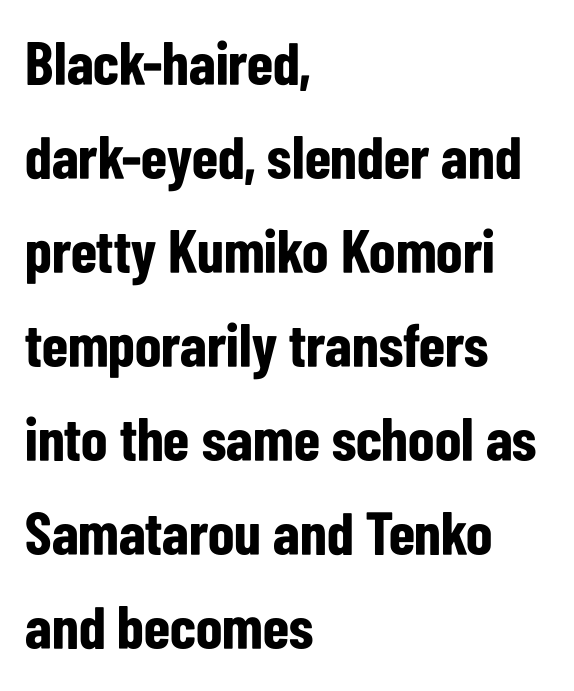
{"serif": "no", "italic": "no", "bold": "yes", "weight": "bold", "width": "condensed", "stroke_contrast": "low", "x_height": "medium", "monospaced": "no", "underline": "no", "align": "left", "line_spacing": "normal", "line_spacing_ratio": 1.54, "letter_spacing": "normal", "letter_spacing_em": 0.0, "glyph_px": 61}
